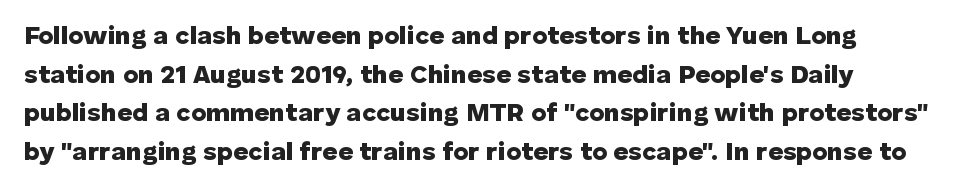
Q: Is the text bold? A: Yes.
Q: Is the text italic (slanted)? A: No, it is upright.
Q: Is the text underlined? A: No.
Q: Is the spacing between letters normal or unusually wide? A: Normal.
Q: Is the spacing between lines tight, normal or loose? A: Normal.
